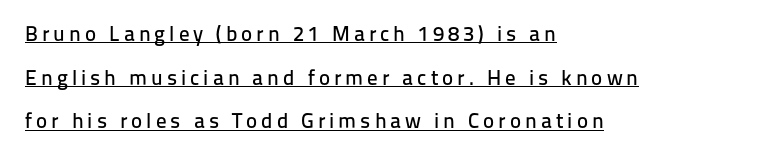
The image shows 21 px text type, upright; set left-aligned, loose line spacing (2.08x), underlined.
